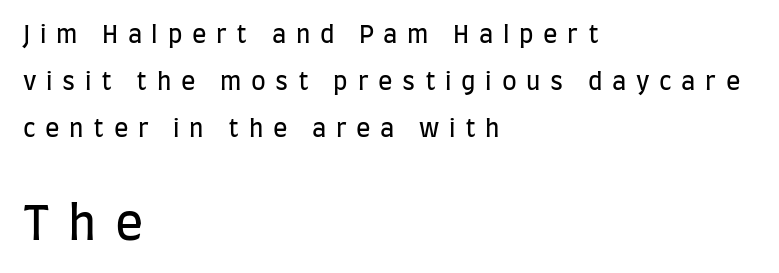
The strokes carry an ordinary text weight at most. Observe the wide spacing: letters keep a clear distance from each other. The setting favours the left margin, as ordinary paragraphs usually do. Unlike a traditional serif, this face leaves its strokes unadorned. Nobody drew a line under any word here. Posture: upright roman.
